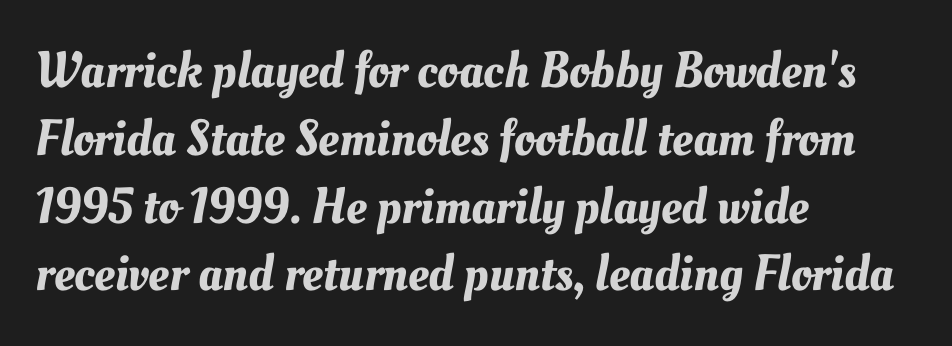
Short and long lines alike share a common starting point at left. A typesetter would call this proportional, since set widths differ per character. Reading down the column, the eye jumps a familiar distance to each next line. Beneath every word, the page is bare. How are the letters spaced? Ordinarily, with no added tracking.
